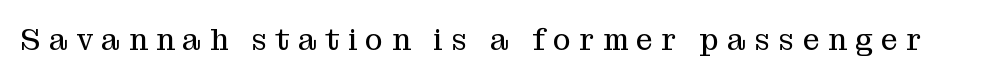
{"serif": "yes", "italic": "no", "bold": "no", "weight": "regular", "width": "normal", "stroke_contrast": "medium", "x_height": "medium", "monospaced": "no", "underline": "no", "letter_spacing": "wide", "letter_spacing_em": 0.28, "glyph_px": 30}
